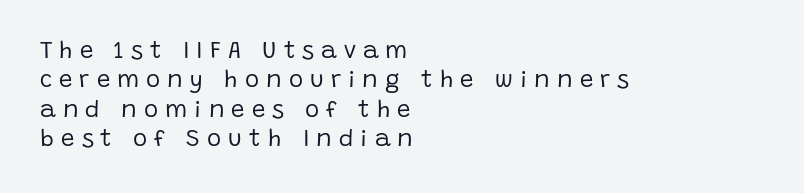
{"italic": "no", "bold": "no", "underline": "no", "align": "left", "line_spacing_ratio": 1.22, "letter_spacing": "wide", "letter_spacing_em": 0.29, "glyph_px": 24}
